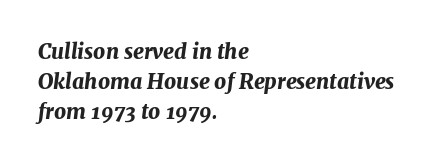
Does the copy run flush right? No — it runs flush left. Unmarked baselines from the first word to the last. Emphasis-style slanted type is in use. Plenty of ink on the page — the face is bold. The face used here is rendered with its standard letterfit.
